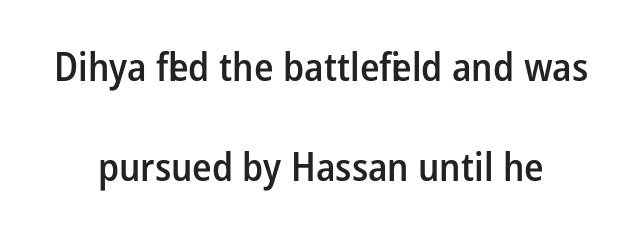
{"serif": "no", "italic": "no", "bold": "semi", "weight": "semibold", "width": "condensed", "stroke_contrast": "low", "x_height": "medium", "monospaced": "no", "underline": "no", "align": "center", "line_spacing": "loose", "line_spacing_ratio": 2.49, "letter_spacing": "normal", "letter_spacing_em": 0.0, "glyph_px": 40}
